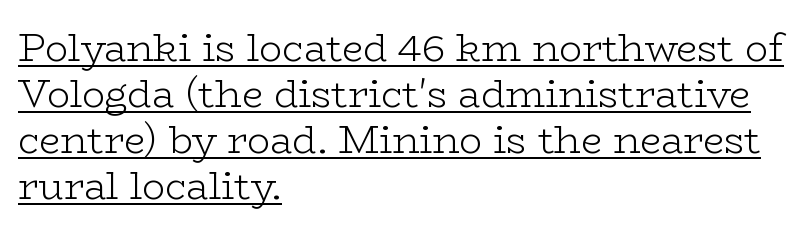
The image shows 38 px light, wide serif type, upright; set left-aligned, line spacing 1.21x, normal letter spacing, underlined; low stroke contrast and a medium x-height.
